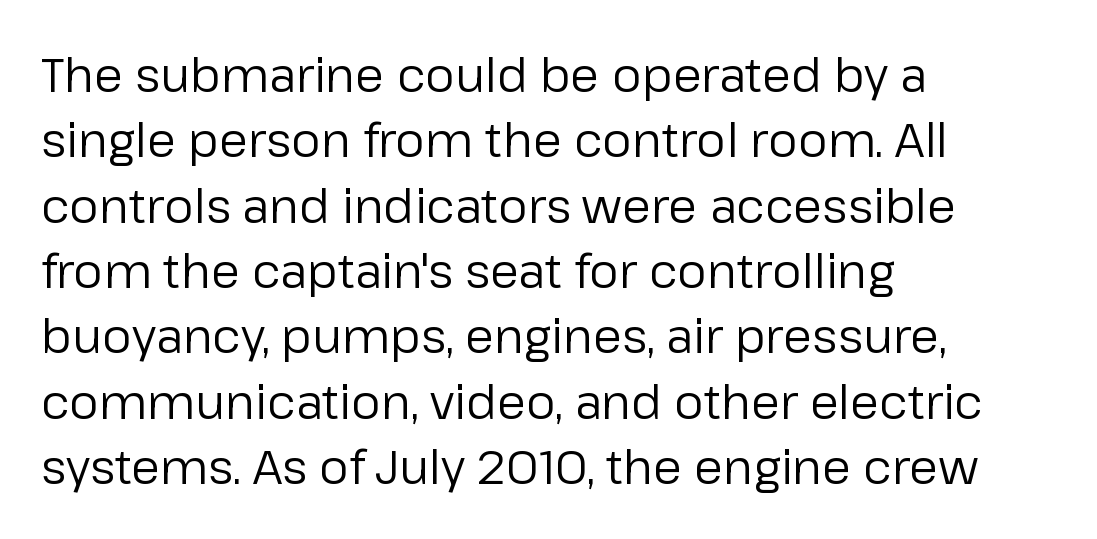
The image shows 47 px regular-weight sans-serif type, upright; set left-aligned, normal line spacing (1.39x), normal letter spacing, not underlined; low stroke contrast and a medium x-height.
